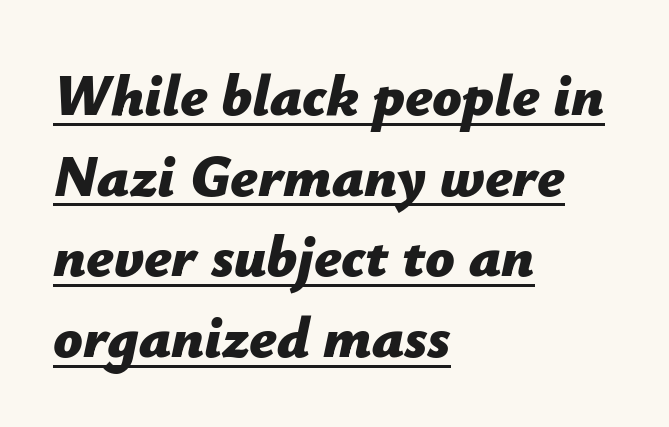
These lines are set flush left with a ragged right edge. Is this a fixed-width face? No — the glyphs have proportional, varying widths. Is the type slanted? Yes — the strokes lean at a clear angle. The rows are spaced the way most documents space them. The rendering uses a bold face; every stroke is thick and dark. Nobody touched the tracking dial on this one.
